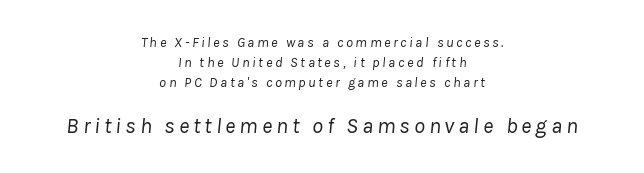
Rendered with sloped, italic letterforms. Line starts and ends both wander, symmetrically. This is not heavy type; no bold has been used. Line spacing here is normal. Type size steps up from the first block to the second. Only glyphs here, with clear space below each row.
